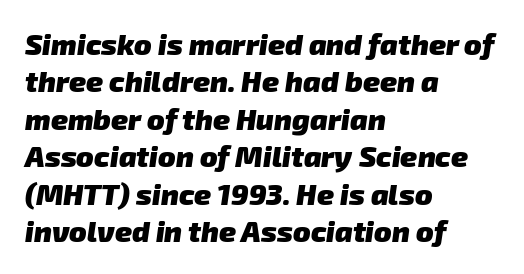
{"serif": "no", "bold": "yes", "weight": "heavy", "width": "normal", "stroke_contrast": "low", "x_height": "medium", "monospaced": "no", "underline": "no", "align": "left", "line_spacing": "normal", "line_spacing_ratio": 1.29, "letter_spacing": "normal", "letter_spacing_em": 0.0, "glyph_px": 29}
